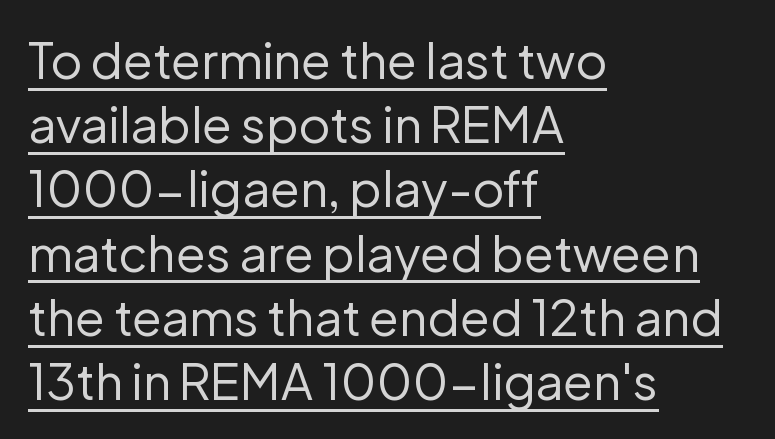
{"serif": "no", "italic": "no", "bold": "no", "weight": "regular", "width": "normal", "stroke_contrast": "low", "x_height": "medium", "monospaced": "no", "underline": "yes", "align": "left", "line_spacing": "normal", "line_spacing_ratio": 1.31, "letter_spacing": "normal", "letter_spacing_em": 0.0, "glyph_px": 49}
